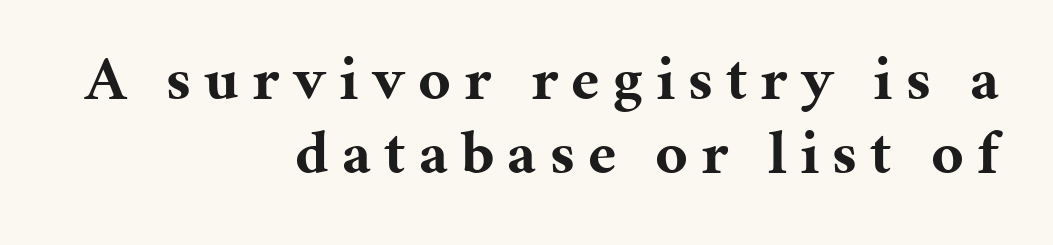
Q: Is the text bold? A: Yes.
Q: Is the text italic (slanted)? A: No, it is upright.
Q: Is the typeface a serif or a sans-serif typeface? A: Serif.
Q: Is the text underlined? A: No.
Q: How is the paragraph aligned? A: Right-aligned.
Q: Is the spacing between letters normal or unusually wide? A: Unusually wide.
Q: Width (condensed, normal, or wide)? A: Normal.
Q: Stroke contrast? A: Medium.
Q: x-height? A: Medium.
Q: Monospaced? A: No.
